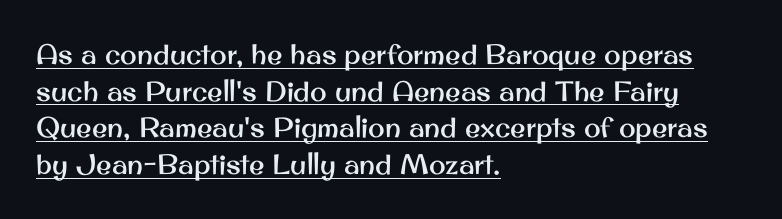
The image shows 28 px sans-serif type, upright; set left-aligned, normal line spacing (1.31x), normal letter spacing, underlined; medium stroke contrast and a small x-height.
